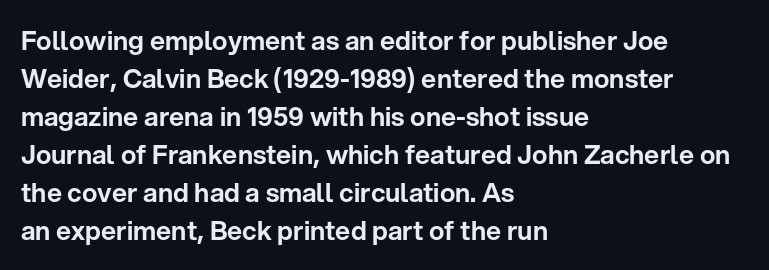
Vertical strokes here are truly vertical. Inter-character spacing is left at the font's built-in metrics. Beneath every word, the page is bare. The typesetter chose a ragged-right arrangement here. Quick note: interline space is typical.
